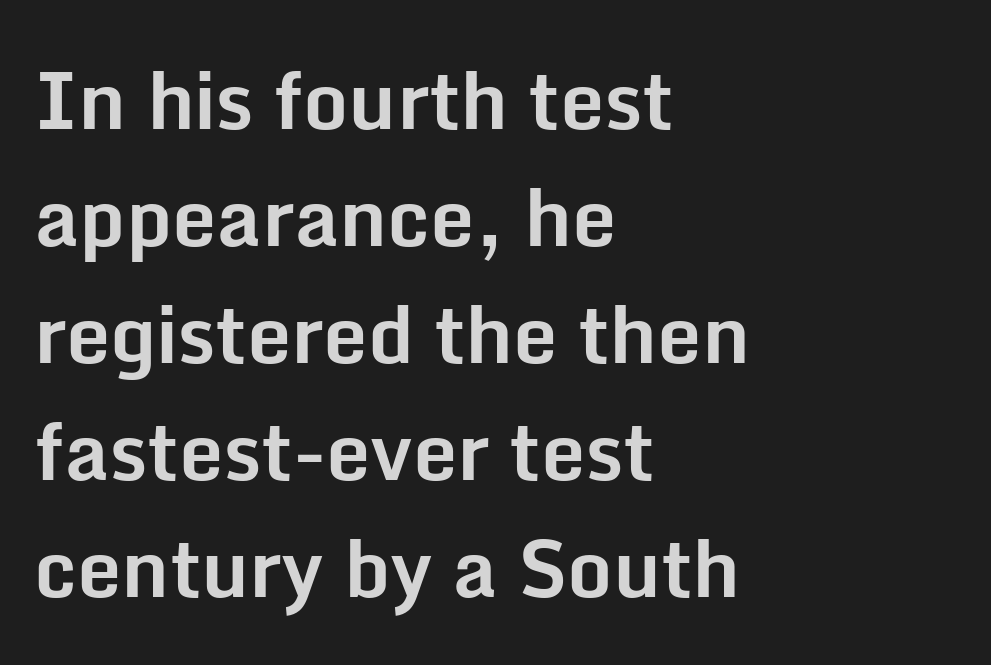
{"serif": "no", "italic": "no", "bold": "yes", "weight": "bold", "width": "normal", "stroke_contrast": "low", "x_height": "medium", "monospaced": "no", "underline": "no", "align": "left", "line_spacing": "normal", "line_spacing_ratio": 1.48, "letter_spacing": "normal", "letter_spacing_em": 0.0, "glyph_px": 79}
